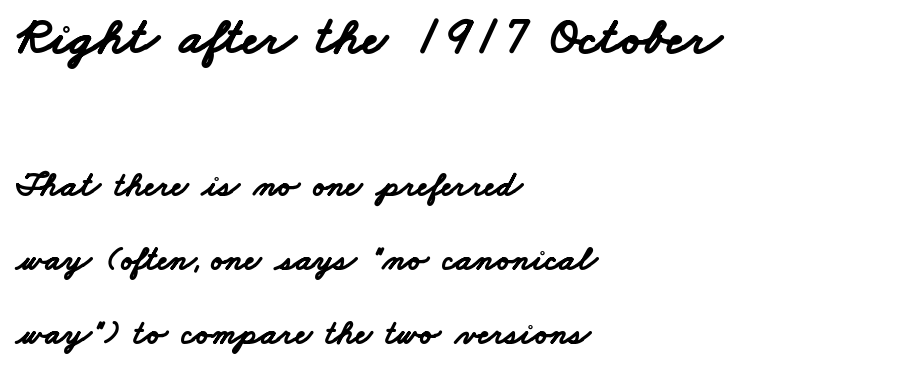
The face used here is proportionally spaced, like ordinary book or web type. Plain, unruled lines of type. What weight is shown? A full bold with thick strokes. Which of the two is more prominent by size? The first, at the top. Font category for this specimen: sans-serif. Does extra space separate the letters? No, they use regular spacing.
